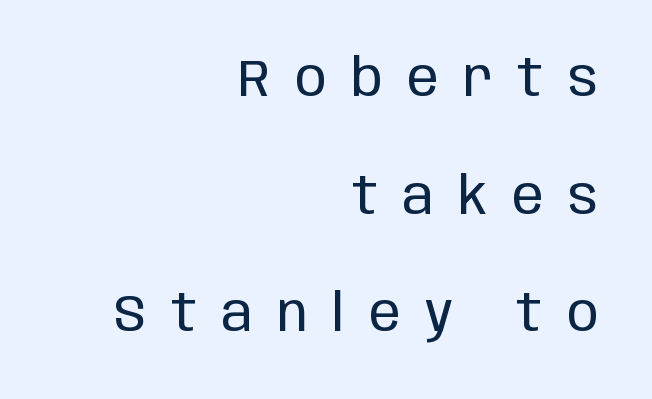
Q: Is the text bold? A: No.
Q: Is the text italic (slanted)? A: No, it is upright.
Q: Is the typeface a serif or a sans-serif typeface? A: Sans-serif.
Q: Is the text underlined? A: No.
Q: How is the paragraph aligned? A: Right-aligned.
Q: Is the spacing between letters normal or unusually wide? A: Unusually wide.
Q: Is the spacing between lines tight, normal or loose? A: Loose.
Q: Width (condensed, normal, or wide)? A: Condensed.
Q: Stroke contrast? A: Low.
Q: x-height? A: Large.
Q: Monospaced? A: No.
